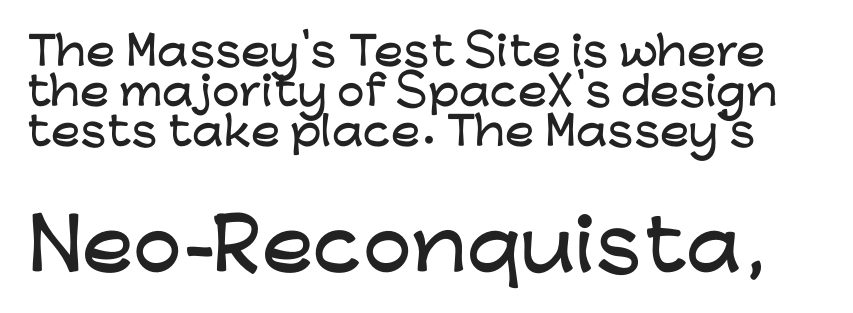
The image shows 69 px wide sans-serif type, upright; set tight line spacing (1.03x), normal letter spacing, not underlined; the second (bottom) block is 1.77x larger; low stroke contrast and a medium x-height.
